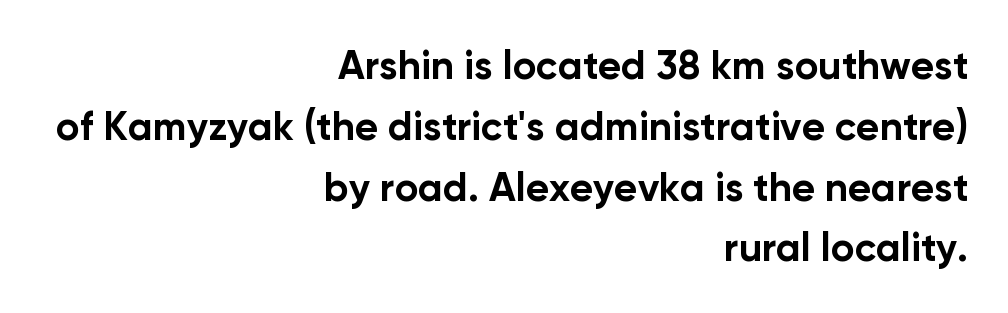
The image shows 40 px bold sans-serif type, upright; set right-aligned, normal line spacing (1.52x), normal letter spacing, not underlined; low stroke contrast and a medium x-height.
